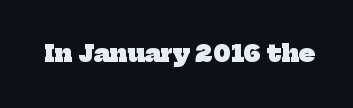
The image shows 23 px bold type; set normal letter spacing, not underlined.
